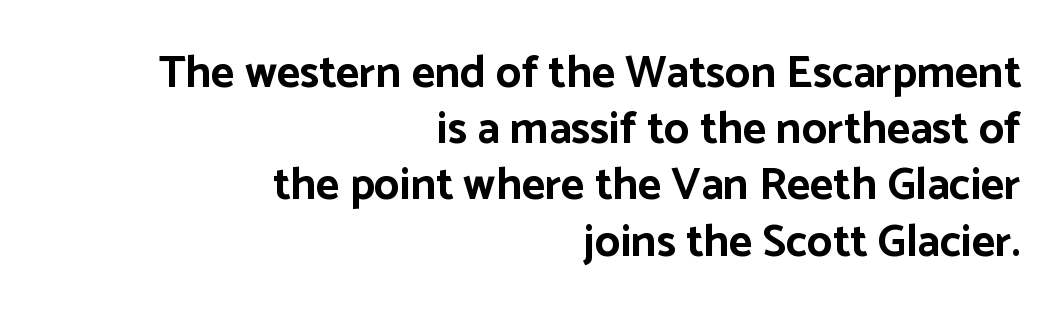
Q: Is the text bold? A: Yes.
Q: Is the text italic (slanted)? A: No, it is upright.
Q: Is the typeface a serif or a sans-serif typeface? A: Sans-serif.
Q: Is the text underlined? A: No.
Q: How is the paragraph aligned? A: Right-aligned.
Q: Is the spacing between letters normal or unusually wide? A: Normal.
Q: Is the spacing between lines tight, normal or loose? A: Normal.
Q: Width (condensed, normal, or wide)? A: Normal.
Q: Stroke contrast? A: Low.
Q: x-height? A: Medium.
Q: Monospaced? A: No.
